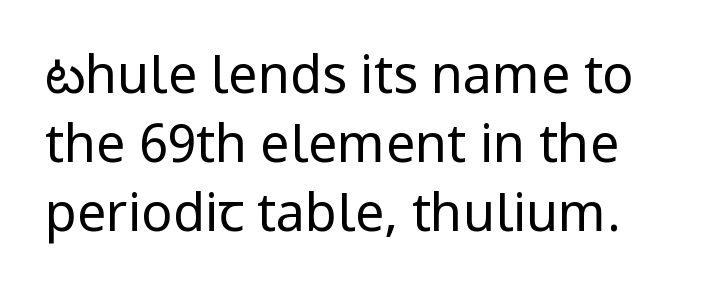
{"serif": "no", "italic": "no", "bold": "no", "weight": "regular", "width": "condensed", "stroke_contrast": "low", "underline": "no", "line_spacing": "normal", "line_spacing_ratio": 1.33, "letter_spacing": "normal", "letter_spacing_em": 0.0, "glyph_px": 52}
